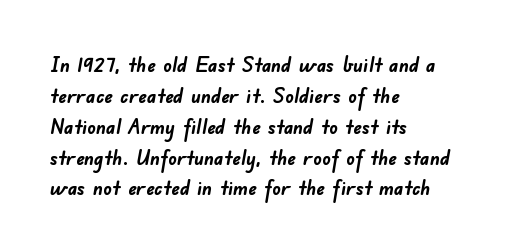
Q: Is the text bold? A: Yes.
Q: Is the text underlined? A: No.
Q: How is the paragraph aligned? A: Left-aligned.
Q: Is the spacing between letters normal or unusually wide? A: Normal.
Q: Is the spacing between lines tight, normal or loose? A: Normal.
